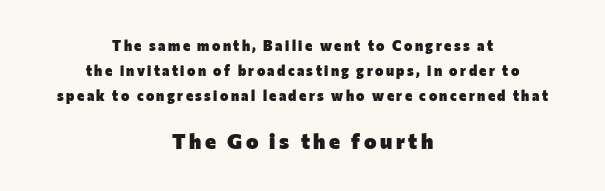
The image shows 21 px bold type, upright; set centered, line spacing 1.77x, not underlined; the second (bottom) block is 1.5x larger.
